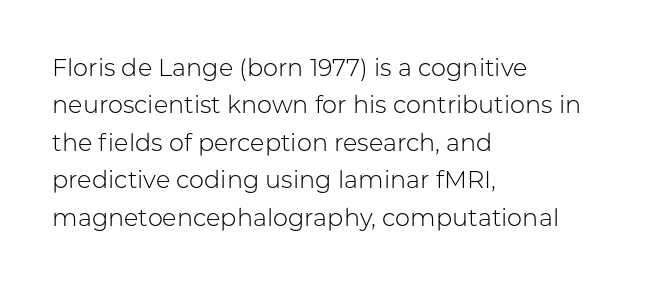
The image shows 24 px text type, upright; set left-aligned, normal line spacing (1.56x), normal letter spacing, not underlined.
